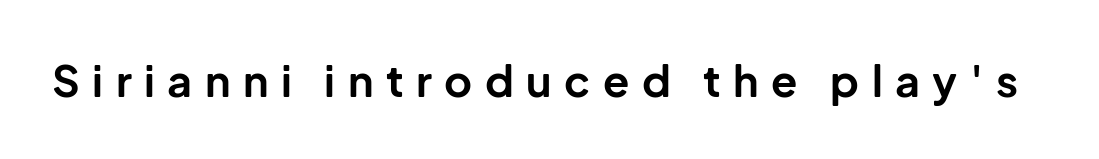
The image shows 43 px bold sans-serif type, upright; set unusually wide letter spacing (+0.29 em), not underlined; low stroke contrast and a medium x-height.
